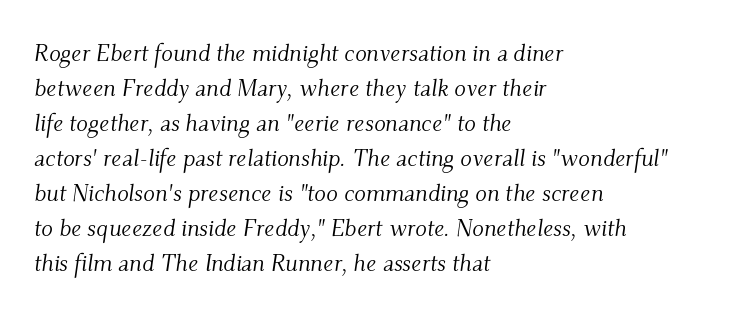
{"italic": "yes", "lean": "right", "slant_degrees": 9, "bold": "no", "underline": "no", "align": "left", "line_spacing": "normal", "line_spacing_ratio": 1.46, "letter_spacing": "normal", "letter_spacing_em": 0.0, "glyph_px": 24}
